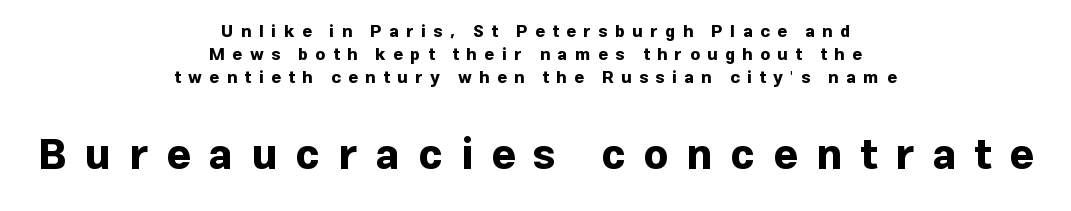
How are the letters spaced? Widely, with obvious added tracking. Baseline-to-baseline distance is the conventional proportion of letter height. The face used here appears at its bigger size in the lower chunk. The letters advance in unequal steps, a hallmark of proportional type. On the weight axis this lands at bold, roughly 700. The foot of each line stays bare and open.
